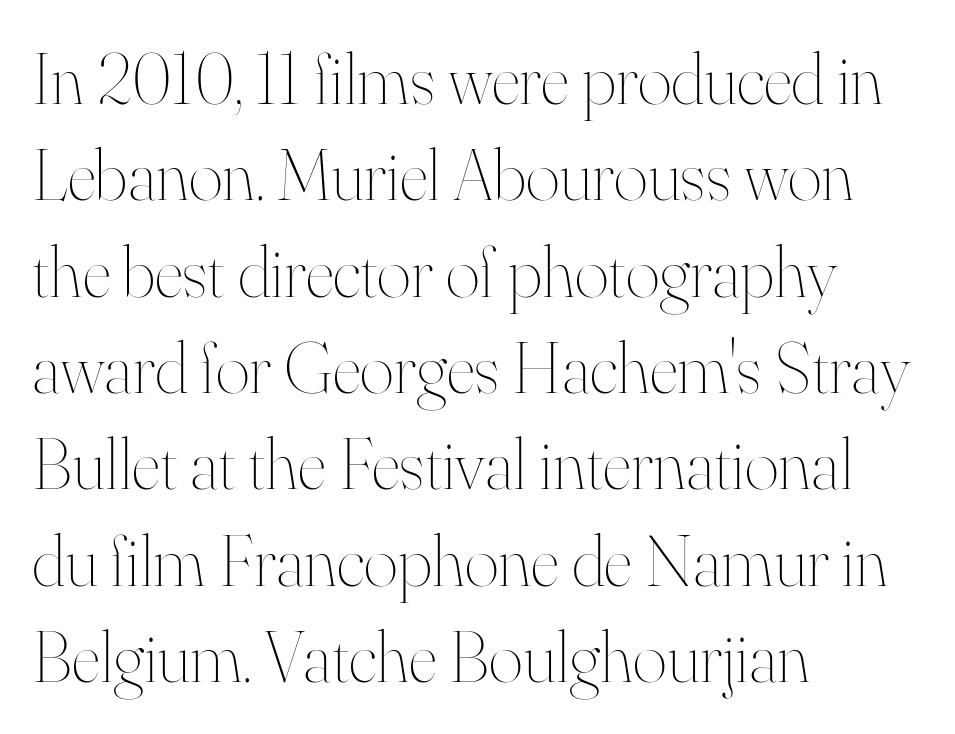
{"italic": "no", "bold": "no", "weight": "thin", "width": "normal", "stroke_contrast": "high", "x_height": "small", "monospaced": "no", "underline": "no", "align": "left", "line_spacing": "normal", "line_spacing_ratio": 1.32, "letter_spacing": "normal", "letter_spacing_em": 0.0, "glyph_px": 73}
